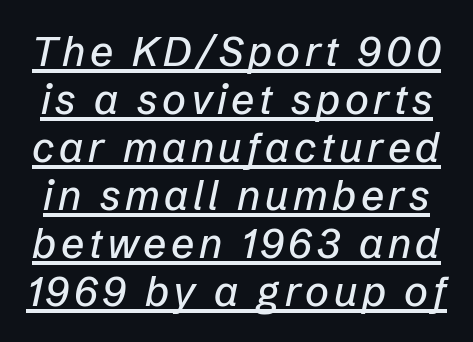
What decoration does the sample have? An underline. Characters are canted at an angle relative to the baseline's perpendicular. This sample has the flowing, uneven cadence of proportional lettering.
